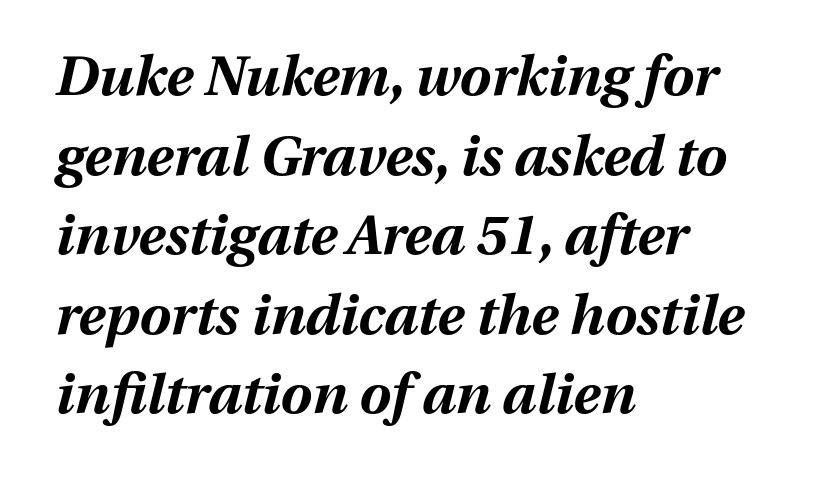
The image shows 56 px bold type, italic (leaning right); set left-aligned, normal line spacing (1.42x), normal letter spacing, not underlined; medium stroke contrast and a medium x-height.
